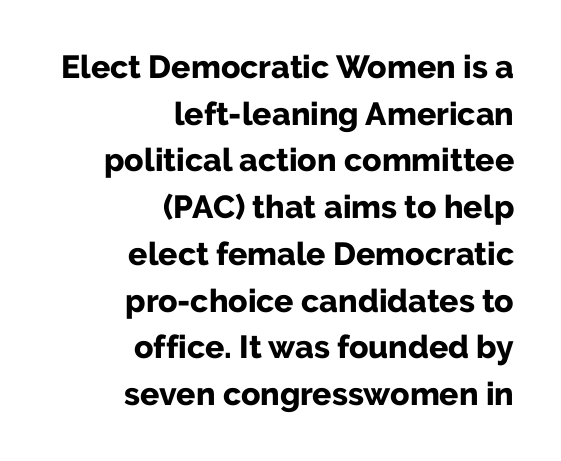
The image shows 32 px bold sans-serif type, upright; set right-aligned, normal line spacing (1.46x), normal letter spacing, not underlined; low stroke contrast and a medium x-height.
